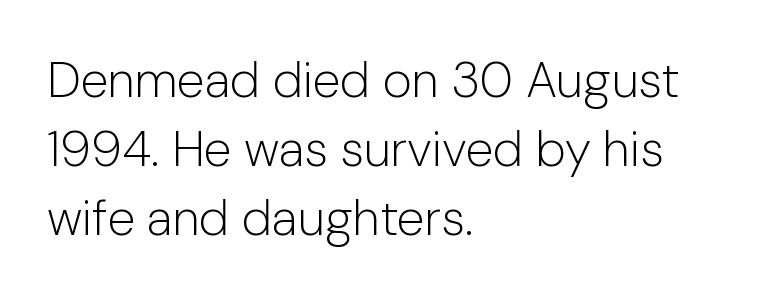
Line beginnings align vertically; line endings do not. Upright lettering throughout. Successive baselines arrive at the customary interval. This sample uses plain, unmodified letter spacing.
